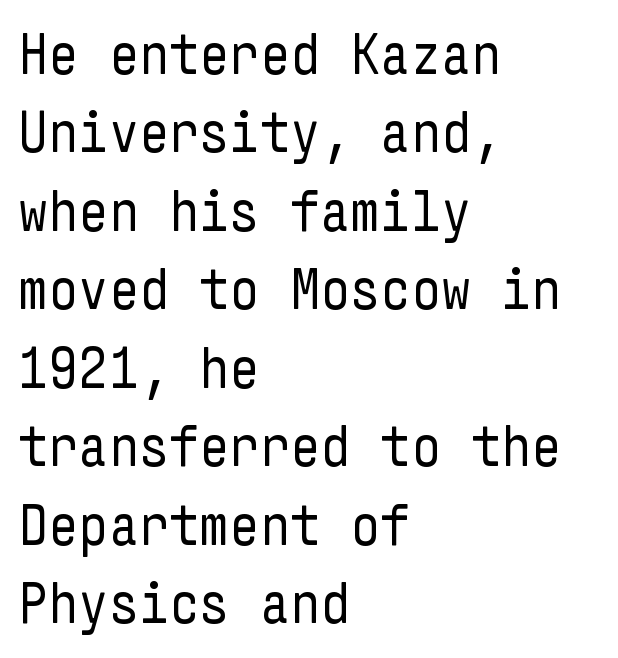
Each stroke keeps to a modest, everyday thickness or less. Anything drawn beneath the words? Only blank space. Tracking here is standard; glyphs follow each other at the usual distance. This sample uses a sans-serif face. Does the leading feel generous? No, just average.
